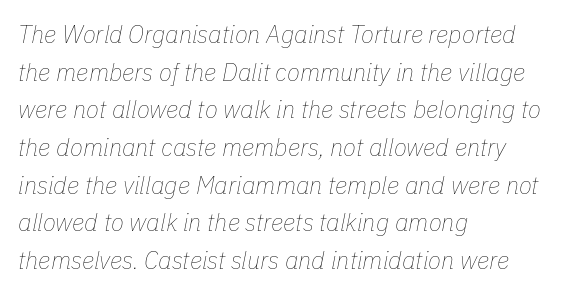
It's the slanting kind of type. The gap between lines stays unmarked. How are the letters spaced? Ordinarily, with no added tracking. No letter is thick-stroked: the sample isn't bold. The lines sit at an ordinary, default distance from one another. The passage is arranged the way most books set body copy — flush left.
